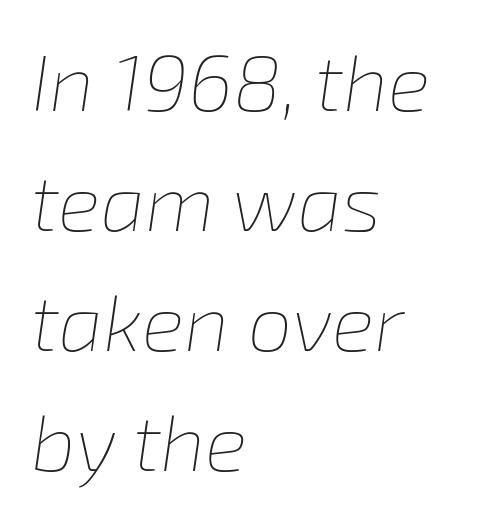
The image shows 80 px thin type, italic (leaning right); set left-aligned, normal line spacing (1.5x), normal letter spacing, not underlined; low stroke contrast and a medium x-height.
